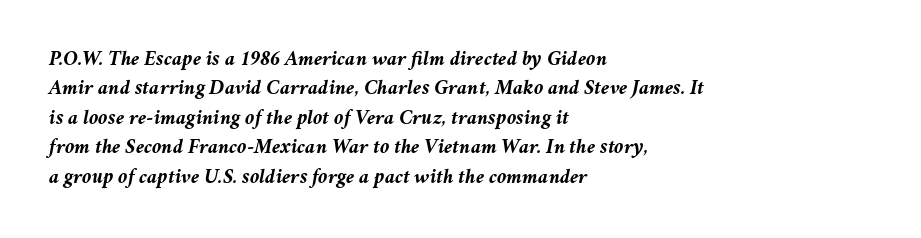
Q: Is the text bold? A: Yes.
Q: Is the text italic (slanted)? A: Yes, it leans right by about 11 degrees.
Q: Is the text underlined? A: No.
Q: How is the paragraph aligned? A: Left-aligned.
Q: Is the spacing between letters normal or unusually wide? A: Normal.
Q: Is the spacing between lines tight, normal or loose? A: Normal.
